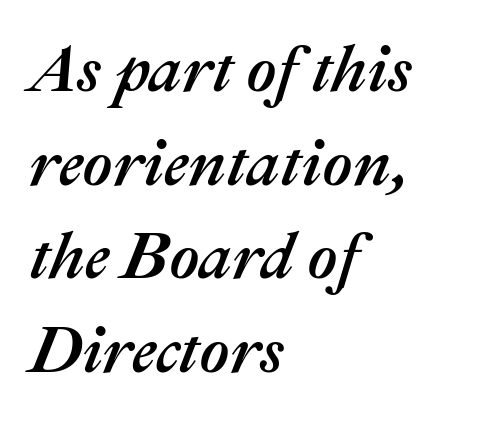
The image shows 65 px text type, italic (leaning right); set left-aligned, normal line spacing (1.44x), normal letter spacing, not underlined; medium stroke contrast and a medium x-height.
